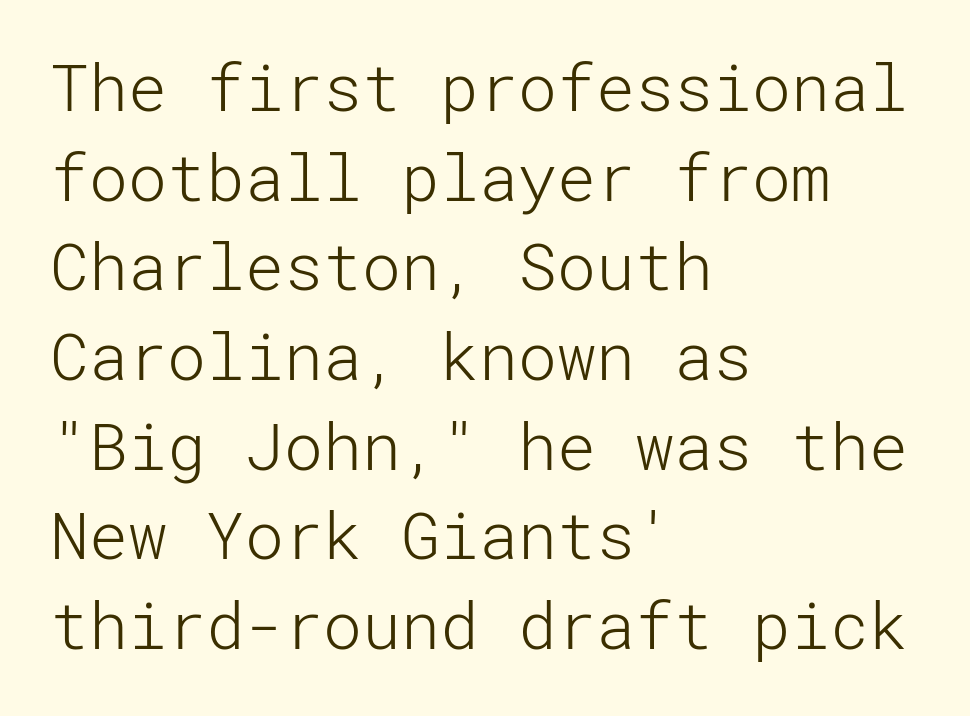
Q: Is the text bold? A: No.
Q: Is the text italic (slanted)? A: No, it is upright.
Q: Is the typeface a serif or a sans-serif typeface? A: Sans-serif.
Q: Is the text underlined? A: No.
Q: How is the paragraph aligned? A: Left-aligned.
Q: Is the spacing between letters normal or unusually wide? A: Normal.
Q: Is the spacing between lines tight, normal or loose? A: Normal.
Q: Width (condensed, normal, or wide)? A: Normal.
Q: Stroke contrast? A: Low.
Q: x-height? A: Medium.
